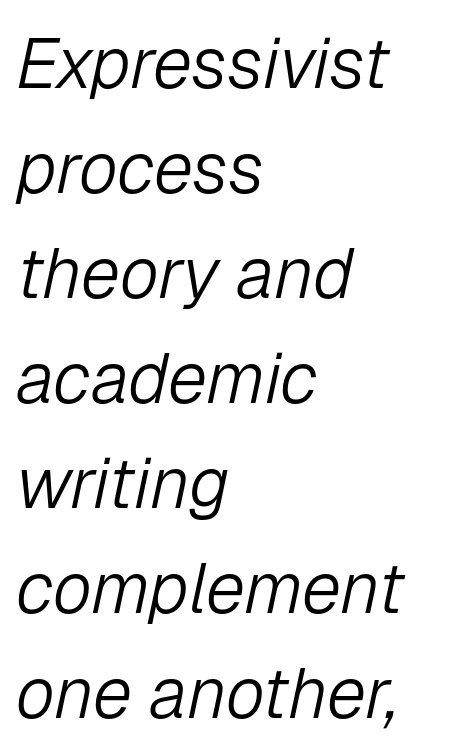
{"italic": "yes", "lean": "right", "slant_degrees": 12, "bold": "no", "weight": "light", "width": "normal", "stroke_contrast": "low", "x_height": "medium", "monospaced": "no", "underline": "no", "align": "left", "line_spacing": "normal", "line_spacing_ratio": 1.48, "letter_spacing": "normal", "letter_spacing_em": 0.0, "glyph_px": 71}
